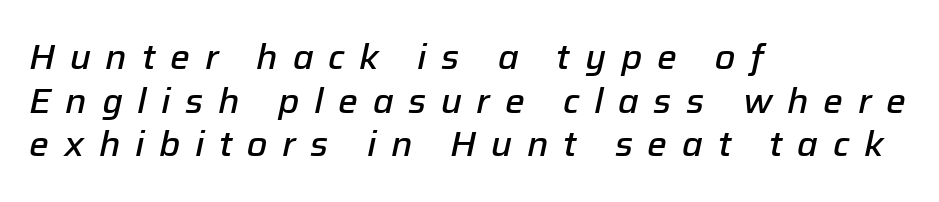
The image shows 35 px semibold type, italic (leaning right); set left-aligned, normal line spacing (1.25x), unusually wide letter spacing (+0.42 em), not underlined; low stroke contrast and a medium x-height.
